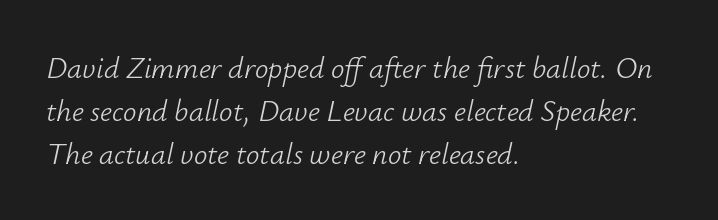
Varying glyph widths throughout — classic text-font behaviour. Only glyphs here, with clear space below each row. There is no visible air inserted between adjacent glyphs. The rag falls on the right side of this text block.
